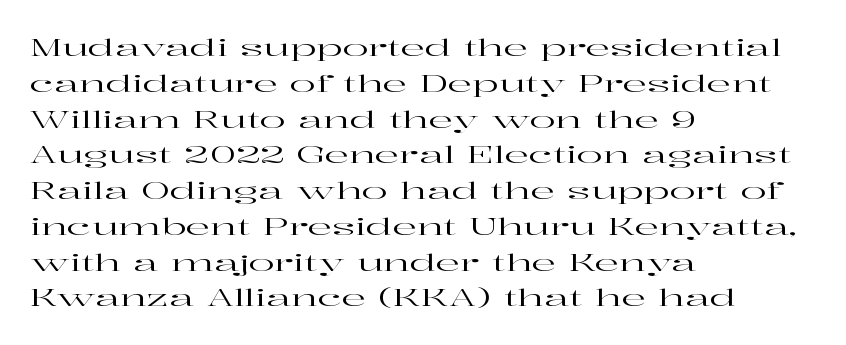
Q: Is the text italic (slanted)? A: No, it is upright.
Q: Is the text underlined? A: No.
Q: How is the paragraph aligned? A: Left-aligned.
Q: Is the spacing between letters normal or unusually wide? A: Normal.
Q: Is the spacing between lines tight, normal or loose? A: Normal.
